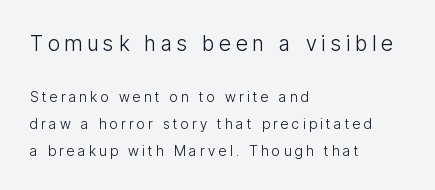
The image shows 21 px text type, upright; set left-aligned, loose line spacing (1.94x), unusually wide letter spacing (+0.24 em), not underlined; the first (top) block is 1.5x larger.
